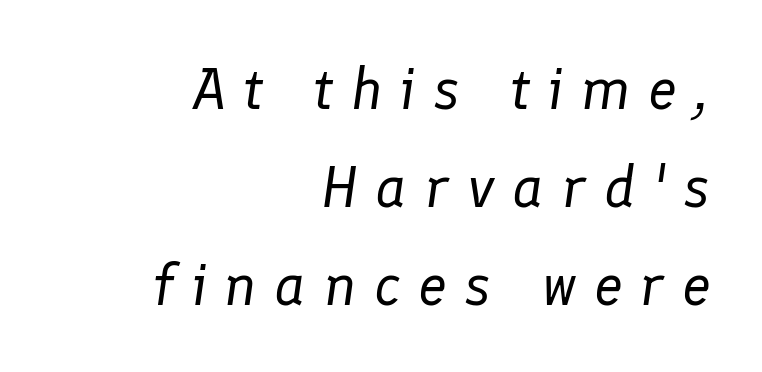
The image shows 59 px regular-weight type, italic (leaning right); set right-aligned, normal line spacing (1.66x), unusually wide letter spacing (+0.3 em), not underlined; low stroke contrast and a medium x-height.
